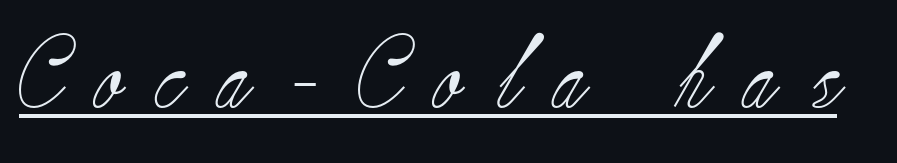
Q: Is the text bold? A: No.
Q: Is the text italic (slanted)? A: Yes.
Q: Is the typeface a serif or a sans-serif typeface? A: Serif.
Q: Is the text underlined? A: Yes.
Q: Is the spacing between letters normal or unusually wide? A: Unusually wide.
Q: Width (condensed, normal, or wide)? A: Normal.
Q: Stroke contrast? A: Low.
Q: x-height? A: Small.
Q: Monospaced? A: No.
